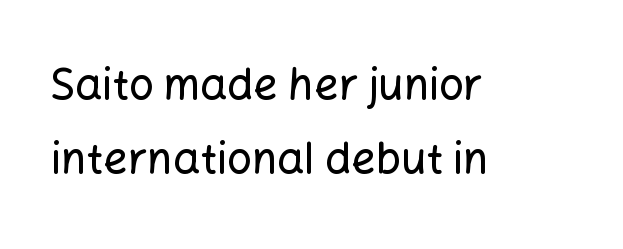
The image shows 43 px sans-serif type, upright; set left-aligned, line spacing 1.71x, normal letter spacing, not underlined; low stroke contrast and a medium x-height.
